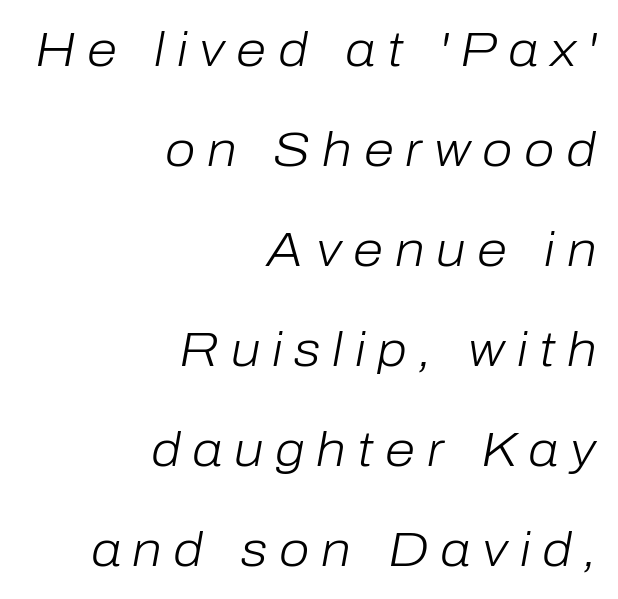
{"italic": "yes", "lean": "right", "slant_degrees": 10, "bold": "no", "weight": "light", "width": "normal", "stroke_contrast": "low", "x_height": "medium", "monospaced": "no", "underline": "no", "align": "right", "line_spacing": "loose", "line_spacing_ratio": 2.04, "letter_spacing": "wide", "letter_spacing_em": 0.24, "glyph_px": 49}
